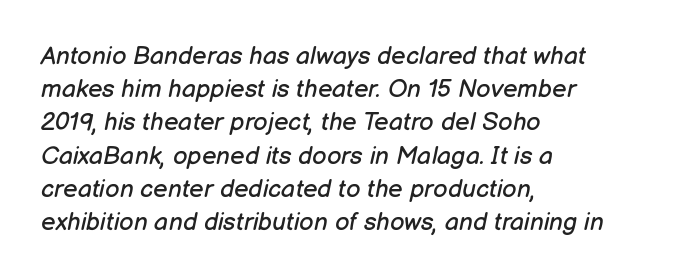
Characters follow at the spacing the type designer built in. Notice how the passage keeps a crisp vertical edge on the left only. Evenly set lines give the paragraph a standard silhouette. Each stroke keeps to a modest, everyday thickness or less.
